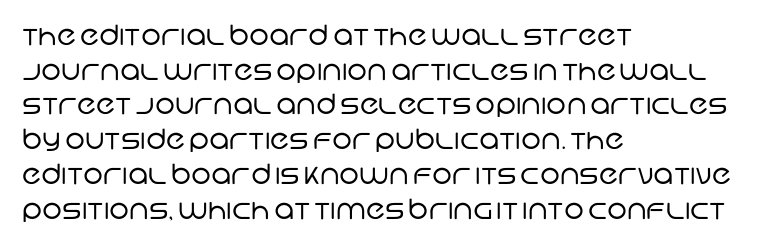
Q: Is the text bold? A: No.
Q: Is the typeface a serif or a sans-serif typeface? A: Sans-serif.
Q: Is the text underlined? A: No.
Q: How is the paragraph aligned? A: Left-aligned.
Q: Is the spacing between letters normal or unusually wide? A: Normal.
Q: Width (condensed, normal, or wide)? A: Normal.
Q: Stroke contrast? A: Low.
Q: x-height? A: Large.
Q: Monospaced? A: No.
